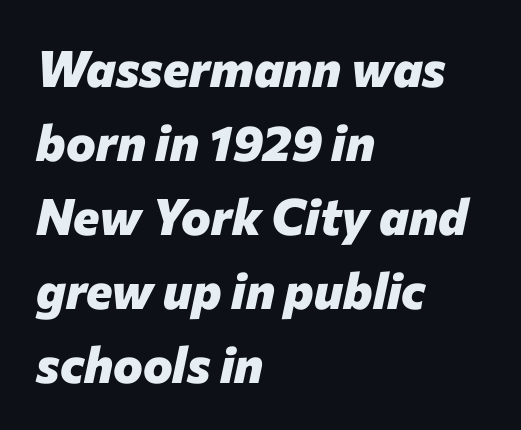
Q: Is the text bold? A: Yes.
Q: Is the text italic (slanted)? A: Yes, it leans right by about 12 degrees.
Q: Is the text underlined? A: No.
Q: How is the paragraph aligned? A: Left-aligned.
Q: Is the spacing between letters normal or unusually wide? A: Normal.
Q: Is the spacing between lines tight, normal or loose? A: Normal.
Q: Width (condensed, normal, or wide)? A: Normal.
Q: Stroke contrast? A: Low.
Q: x-height? A: Medium.
Q: Monospaced? A: No.
